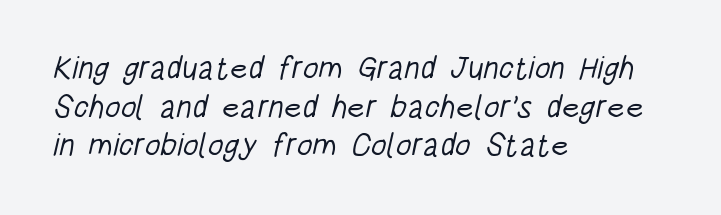
Q: Is the text bold? A: No.
Q: Is the typeface a serif or a sans-serif typeface? A: Sans-serif.
Q: Is the text underlined? A: No.
Q: How is the paragraph aligned? A: Left-aligned.
Q: Is the spacing between letters normal or unusually wide? A: Normal.
Q: Width (condensed, normal, or wide)? A: Condensed.
Q: Stroke contrast? A: Low.
Q: x-height? A: Large.
Q: Monospaced? A: No.
